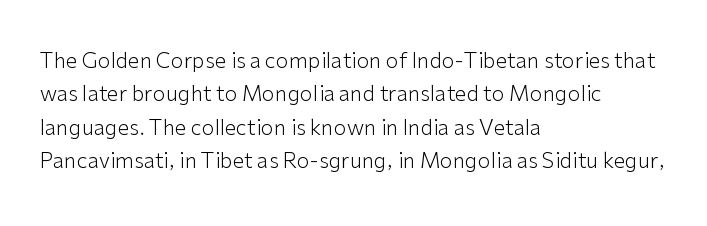
Q: Is the text bold? A: No.
Q: Is the text italic (slanted)? A: No, it is upright.
Q: Is the text underlined? A: No.
Q: How is the paragraph aligned? A: Left-aligned.
Q: Is the spacing between letters normal or unusually wide? A: Normal.
Q: Is the spacing between lines tight, normal or loose? A: Normal.
